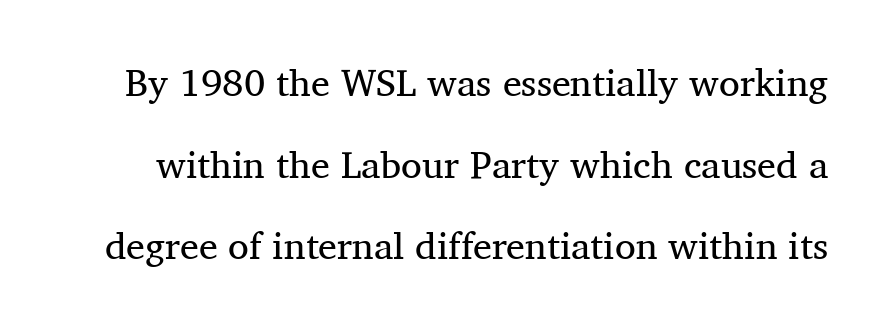
The image shows 38 px regular-weight serif type, upright; set loose line spacing (2.15x), normal letter spacing, not underlined; medium stroke contrast and a medium x-height.
